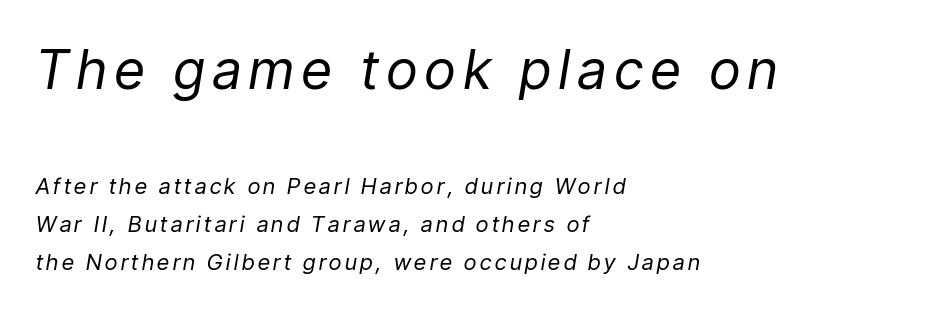
{"italic": "yes", "lean": "right", "slant_degrees": 9, "bold": "no", "weight": "regular", "width": "condensed", "stroke_contrast": "low", "x_height": "medium", "monospaced": "no", "underline": "no", "align": "left", "line_spacing_ratio": 1.72, "larger_block": "first", "size_ratio": 2.45, "glyph_px": 54}
